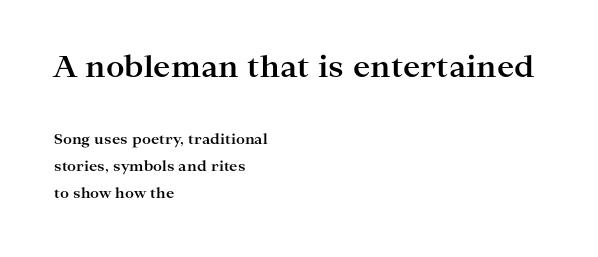
Q: Is the text bold? A: Yes.
Q: Is the text italic (slanted)? A: No, it is upright.
Q: Is the typeface a serif or a sans-serif typeface? A: Serif.
Q: Is the text underlined? A: No.
Q: How is the paragraph aligned? A: Left-aligned.
Q: Is the spacing between letters normal or unusually wide? A: Normal.
Q: Is the spacing between lines tight, normal or loose? A: Loose.
Q: Which block of text is set in a larger size, the first (top) or the second (bottom)? A: The first (top) one.
Q: Width (condensed, normal, or wide)? A: Wide.
Q: Stroke contrast? A: High.
Q: x-height? A: Medium.
Q: Monospaced? A: No.
